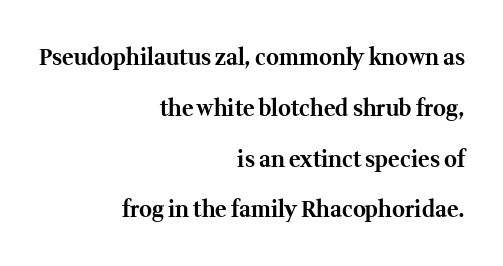
The image shows 22 px bold type, upright; set right-aligned, loose line spacing (2.31x), normal letter spacing, not underlined.
